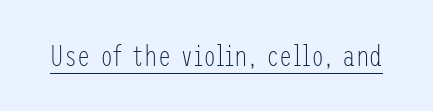
{"serif": "no", "italic": "no", "bold": "no", "weight": "light", "width": "condensed", "stroke_contrast": "low", "x_height": "medium", "underline": "yes", "letter_spacing": "normal", "letter_spacing_em": 0.0, "glyph_px": 30}
